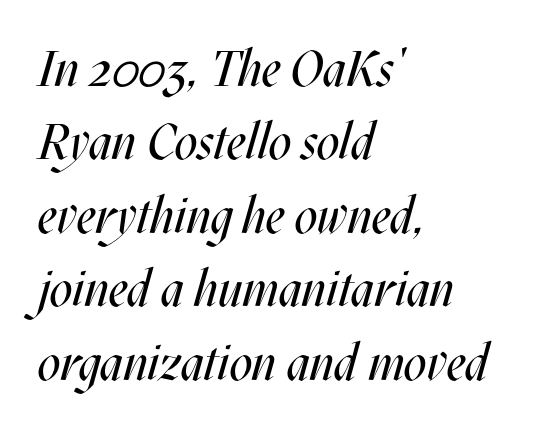
The image shows 50 px regular-weight, condensed type, italic (leaning right); set left-aligned, normal line spacing (1.47x), normal letter spacing, not underlined; medium stroke contrast and a large x-height.
